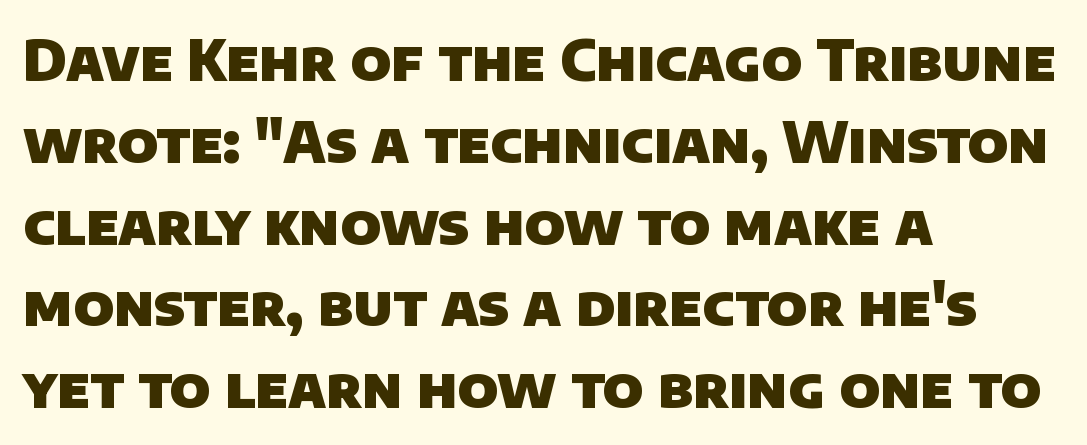
Q: Is the text bold? A: Yes.
Q: Is the typeface a serif or a sans-serif typeface? A: Sans-serif.
Q: Is the text underlined? A: No.
Q: How is the paragraph aligned? A: Left-aligned.
Q: Is the spacing between letters normal or unusually wide? A: Normal.
Q: Is the spacing between lines tight, normal or loose? A: Normal.
Q: Width (condensed, normal, or wide)? A: Normal.
Q: Stroke contrast? A: Low.
Q: x-height? A: Large.
Q: Monospaced? A: No.
